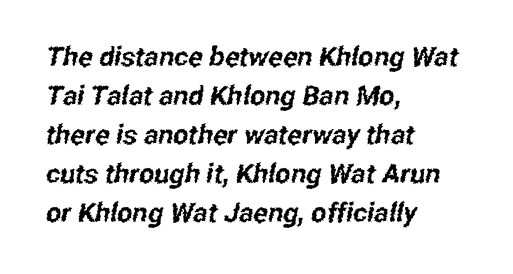
Short note: letters normally spaced. Baseline-to-baseline distance is the conventional proportion of letter height. Short and long lines alike share a common starting point at left. A clean baseline with only descenders dipping below it.
